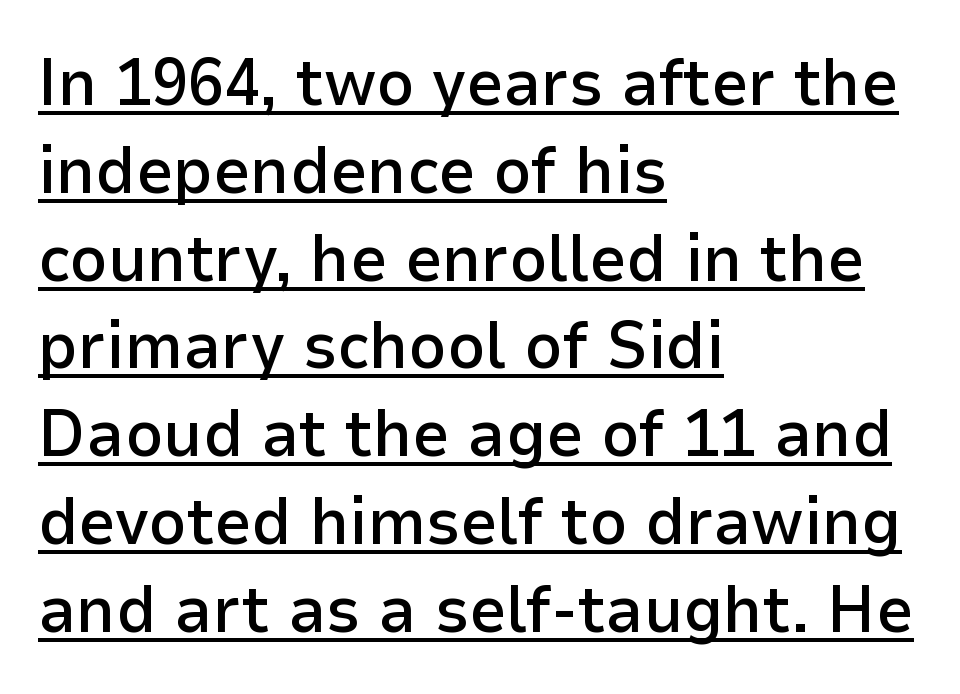
The image shows 66 px semibold sans-serif type, upright; set left-aligned, normal line spacing (1.33x), normal letter spacing, underlined; low stroke contrast and a medium x-height.
